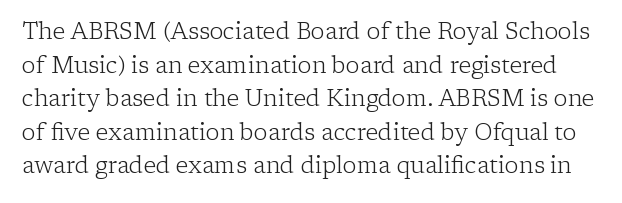
{"italic": "no", "bold": "no", "underline": "no", "line_spacing": "normal", "line_spacing_ratio": 1.46, "letter_spacing": "normal", "letter_spacing_em": 0.0, "glyph_px": 23}
